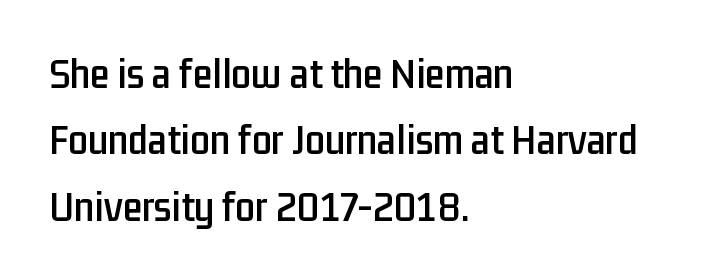
Q: Is the text italic (slanted)? A: No, it is upright.
Q: Is the typeface a serif or a sans-serif typeface? A: Sans-serif.
Q: Is the text underlined? A: No.
Q: How is the paragraph aligned? A: Left-aligned.
Q: Is the spacing between letters normal or unusually wide? A: Normal.
Q: Is the spacing between lines tight, normal or loose? A: Normal.
Q: Width (condensed, normal, or wide)? A: Condensed.
Q: Stroke contrast? A: Low.
Q: x-height? A: Medium.
Q: Monospaced? A: No.
